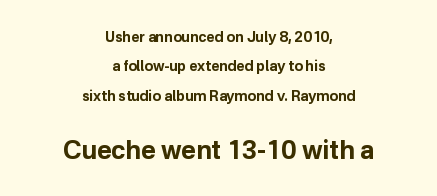
Size hierarchy here favors the trailing block over the leading one. Standard letterfit; no display-style spreading of the glyphs. The lines are quadded center. The specimen omits any rule beneath the text block's lines. Chunky letters — that's bold for sure.
